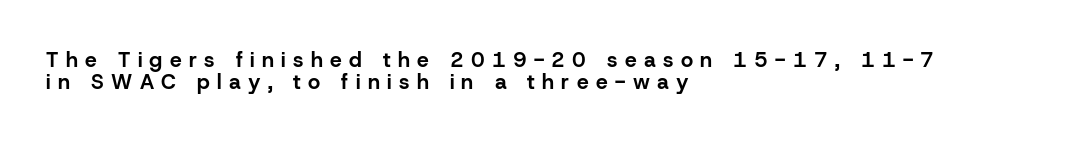
{"italic": "no", "bold": "yes", "underline": "no", "align": "left", "line_spacing": "tight", "line_spacing_ratio": 1.04, "letter_spacing": "wide", "letter_spacing_em": 0.35, "glyph_px": 21}
